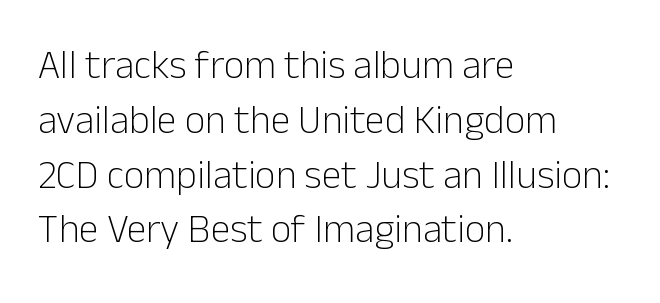
Upright lettering throughout. Unmarked baselines from the first word to the last. Is this a fixed-width face? No — the glyphs have proportional, varying widths. The type is set solid horizontally, with unmodified tracking.
